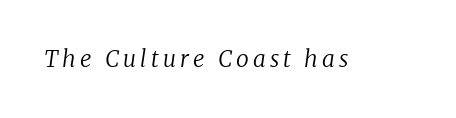
The image shows 23 px text type, italic (leaning right); set not underlined.
